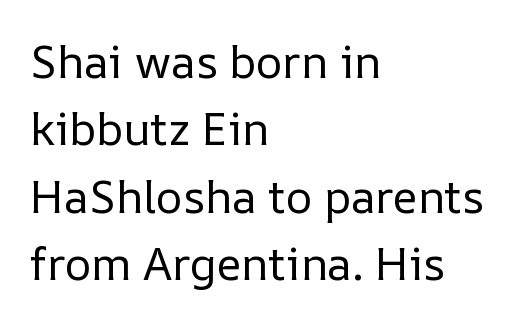
{"italic": "no", "bold": "no", "weight": "regular", "width": "normal", "stroke_contrast": "low", "x_height": "medium", "monospaced": "no", "underline": "no", "align": "left", "line_spacing": "normal", "line_spacing_ratio": 1.5, "letter_spacing": "normal", "letter_spacing_em": 0.0, "glyph_px": 45}
